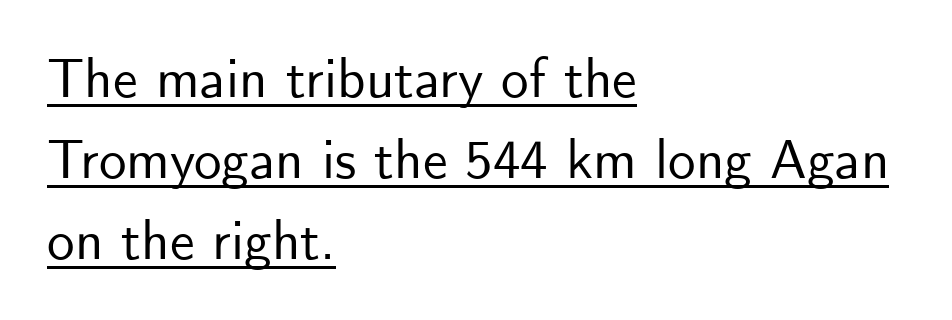
Q: Is the text italic (slanted)? A: No, it is upright.
Q: Is the typeface a serif or a sans-serif typeface? A: Sans-serif.
Q: Is the text underlined? A: Yes.
Q: How is the paragraph aligned? A: Left-aligned.
Q: Is the spacing between letters normal or unusually wide? A: Normal.
Q: Is the spacing between lines tight, normal or loose? A: Normal.
Q: Width (condensed, normal, or wide)? A: Normal.
Q: Stroke contrast? A: Low.
Q: x-height? A: Small.
Q: Monospaced? A: No.
